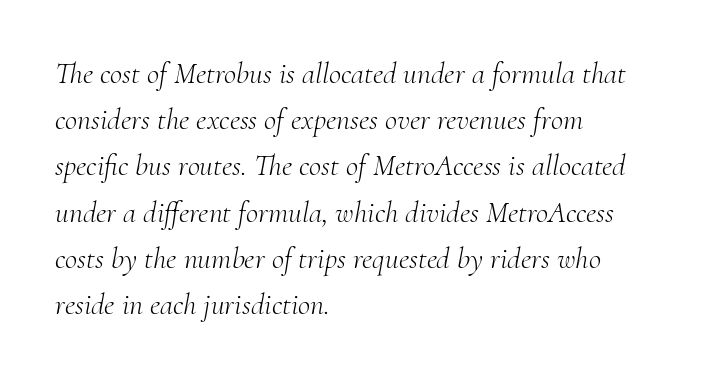
The cut favours lightness, reaching ordinary text weight at its darkest. The face used here is proportionally spaced, like ordinary book or web type. This is oblique type, the kind used for emphasis or titles. In terms of letterform style, serifs are clearly present.
